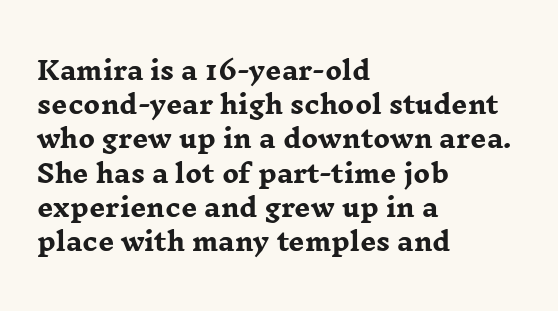
The lines in this sample share a left origin and differ only in where they stop. Summary of vertical rhythm: regular, with standard interline spacing. Italic: no, the glyphs are upright roman. The letterforms sit shoulder to shoulder at normal distance. Set as a true bold cut, around the 700 mark. The baseline area is clear.
